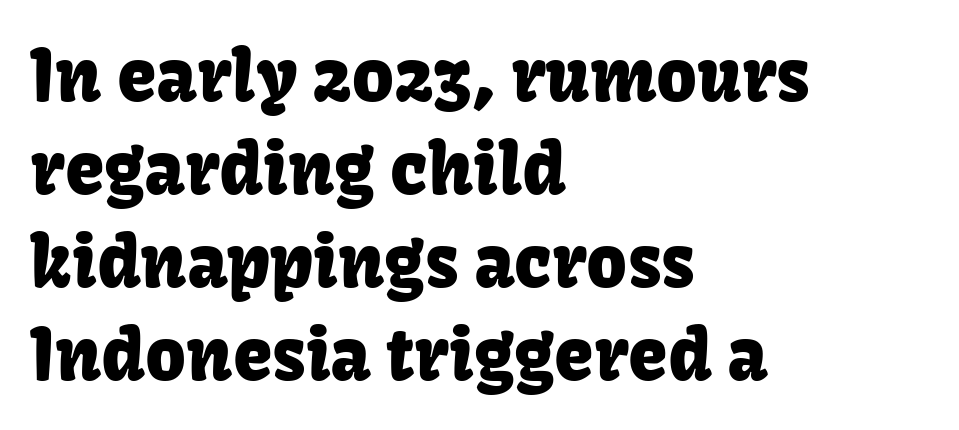
Observe the absence of serifs on each vertical stroke in this sample. Spacing verdict: proportional, widths tailored to each character. Posture: straight, roman, zero tilt. Look at the tracking — it's just the regular setting, nothing added. What's the leading like? Ordinary, nothing unusual. Unmarked baselines from the first word to the last.
